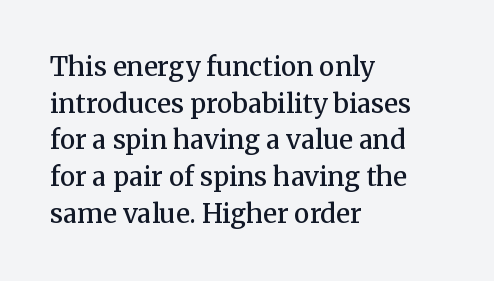
The image shows 26 px text type, upright; set left-aligned, normal line spacing (1.41x), normal letter spacing, not underlined.
